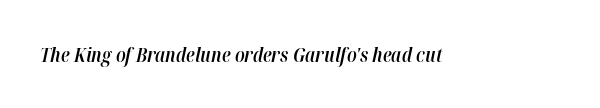
The type is set solid horizontally, with unmodified tracking. It's the slanting kind of type. Compared with an ordinary text face, these strokes are moderately heavier — a semibold. Rule under the text: the space is simply empty.
